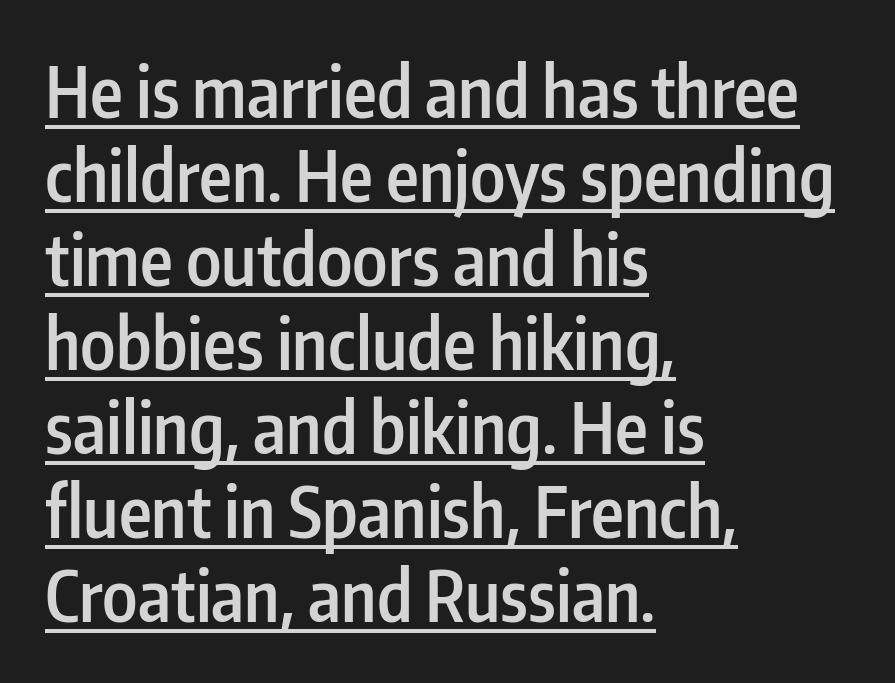
The words here are underlined. The text was rendered using a sans face with plain stroke endings. Left-aligned paragraph, ragged on the right. This sample has the flowing, uneven cadence of proportional lettering. The face used here is rendered with its standard letterfit.
